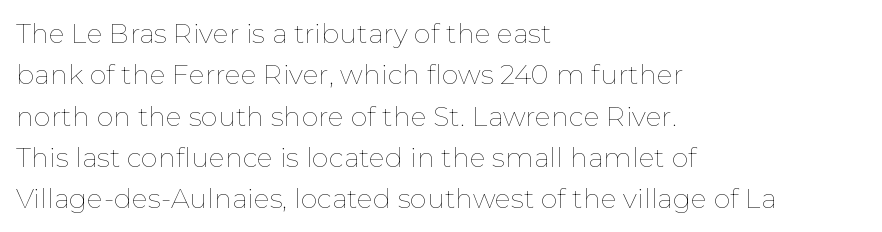
The image shows 27 px text type, upright; set left-aligned, normal line spacing (1.53x), normal letter spacing, not underlined.
